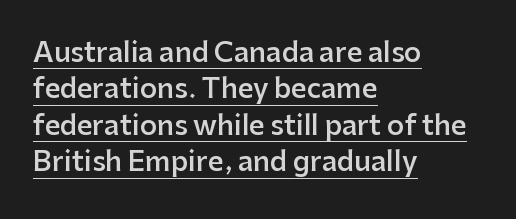
Q: Is the text bold? A: Semi-bold.
Q: Is the text italic (slanted)? A: No, it is upright.
Q: Is the text underlined? A: Yes.
Q: How is the paragraph aligned? A: Left-aligned.
Q: Is the spacing between letters normal or unusually wide? A: Normal.
Q: Is the spacing between lines tight, normal or loose? A: Normal.
